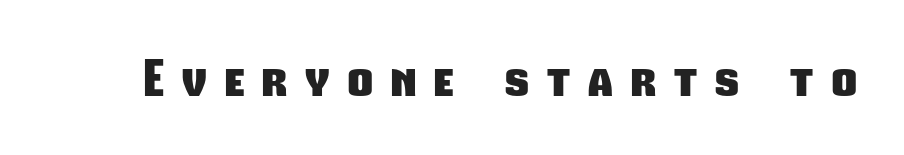
Q: Is the text bold? A: Yes.
Q: Is the typeface a serif or a sans-serif typeface? A: Sans-serif.
Q: Is the text underlined? A: No.
Q: Is the spacing between letters normal or unusually wide? A: Unusually wide.
Q: Width (condensed, normal, or wide)? A: Condensed.
Q: Stroke contrast? A: Low.
Q: x-height? A: Medium.
Q: Monospaced? A: No.
